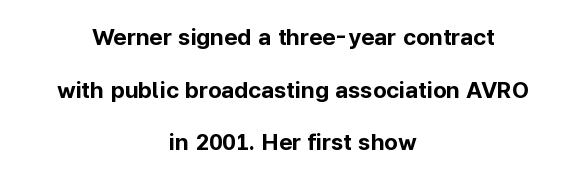
Q: Is the text bold? A: Yes.
Q: Is the text italic (slanted)? A: No, it is upright.
Q: Is the text underlined? A: No.
Q: How is the paragraph aligned? A: Centered.
Q: Is the spacing between letters normal or unusually wide? A: Normal.
Q: Is the spacing between lines tight, normal or loose? A: Loose.
